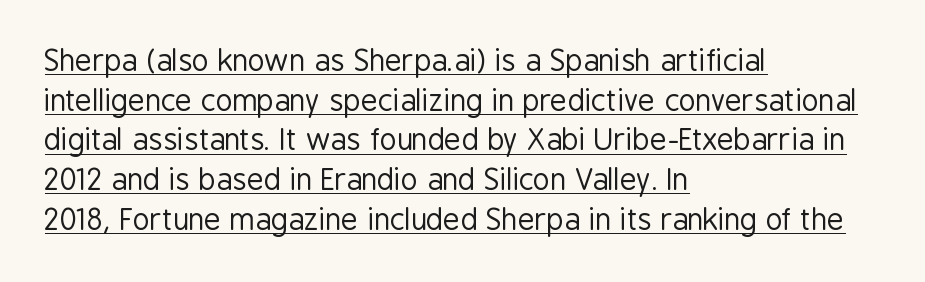
{"serif": "no", "italic": "no", "bold": "no", "weight": "regular", "width": "condensed", "stroke_contrast": "low", "x_height": "medium", "monospaced": "no", "underline": "yes", "align": "left", "line_spacing": "normal", "line_spacing_ratio": 1.37, "letter_spacing": "normal", "letter_spacing_em": 0.0, "glyph_px": 29}
